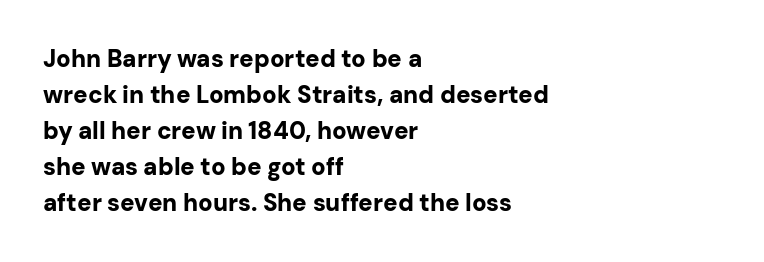
Q: Is the text bold? A: Yes.
Q: Is the text italic (slanted)? A: No, it is upright.
Q: Is the text underlined? A: No.
Q: How is the paragraph aligned? A: Left-aligned.
Q: Is the spacing between letters normal or unusually wide? A: Normal.
Q: Is the spacing between lines tight, normal or loose? A: Normal.
